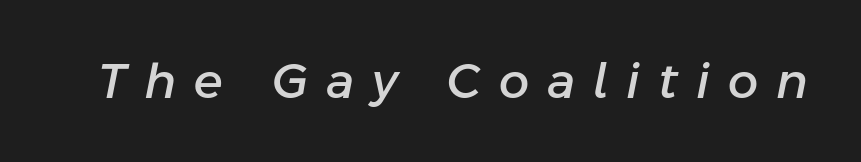
Q: Is the text italic (slanted)? A: Yes, it leans right by about 11 degrees.
Q: Is the text underlined? A: No.
Q: Is the spacing between letters normal or unusually wide? A: Unusually wide.
Q: Width (condensed, normal, or wide)? A: Normal.
Q: Stroke contrast? A: Low.
Q: x-height? A: Medium.
Q: Monospaced? A: No.
